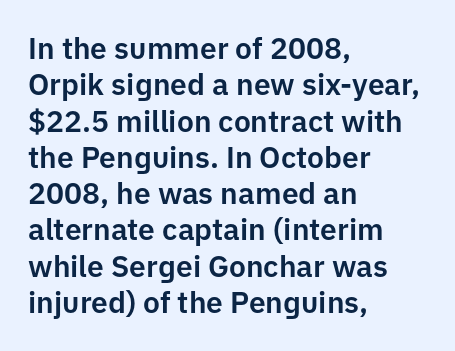
{"serif": "no", "italic": "no", "width": "normal", "stroke_contrast": "low", "x_height": "medium", "monospaced": "no", "underline": "no", "align": "left", "line_spacing_ratio": 1.21, "letter_spacing": "normal", "letter_spacing_em": 0.0, "glyph_px": 30}
